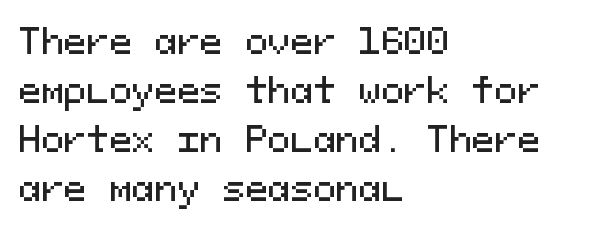
The type sits square on the baseline with zero lean. The characters display no serif detailing; their extremities are plain. The foot of each line stays bare and open. If you drew a ruler down the left edge, every line would touch it. Fixed-width glyphs throughout — classic coding-font behaviour.
